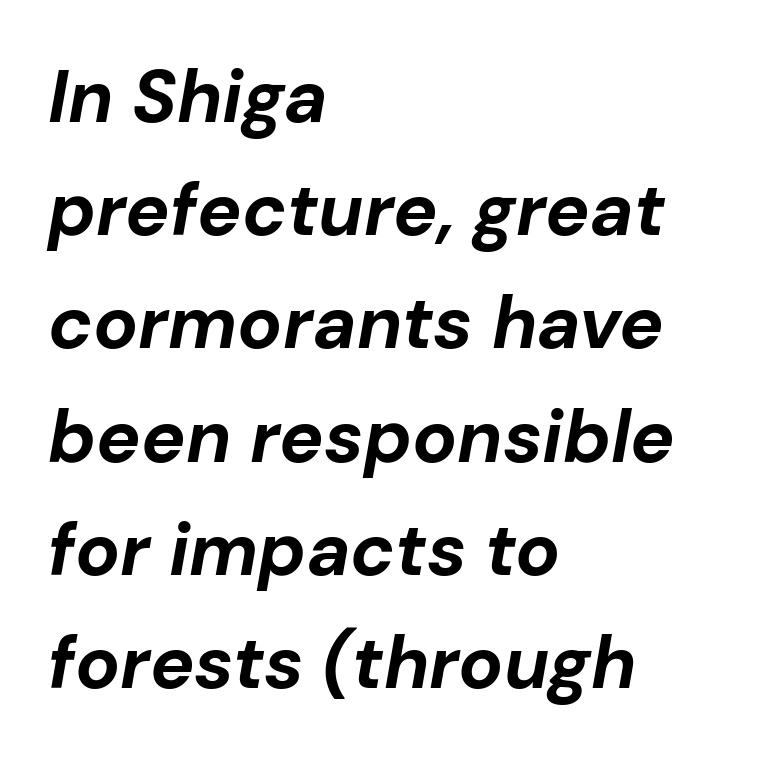
{"italic": "yes", "lean": "right", "slant_degrees": 10, "bold": "yes", "weight": "bold", "width": "normal", "stroke_contrast": "low", "x_height": "medium", "monospaced": "no", "underline": "no", "align": "left", "line_spacing": "normal", "line_spacing_ratio": 1.53, "letter_spacing": "normal", "letter_spacing_em": 0.0, "glyph_px": 74}
